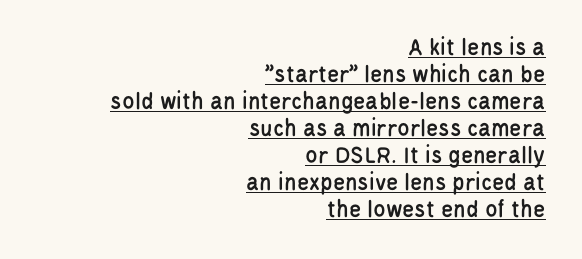
This rendering features underlined lettering. The specimen reads as upright at a glance. The ragged edge is on the left, which tells us the setting is flush right. Cramped leading. Look at the tracking — it's just the regular setting, nothing added.
